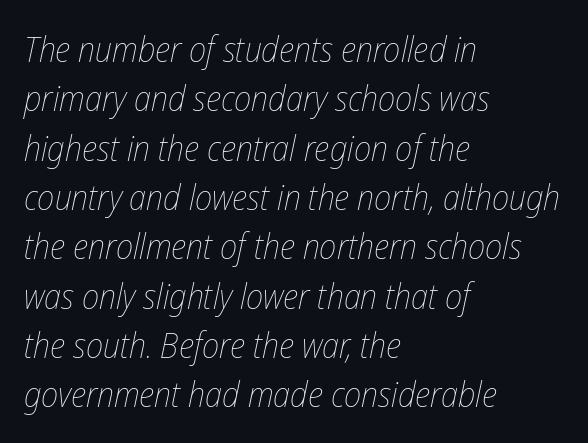
Q: Is the text bold? A: No.
Q: Is the text italic (slanted)? A: Yes, it leans right by about 12 degrees.
Q: Is the text underlined? A: No.
Q: How is the paragraph aligned? A: Left-aligned.
Q: Is the spacing between letters normal or unusually wide? A: Normal.
Q: Is the spacing between lines tight, normal or loose? A: Normal.
Q: Width (condensed, normal, or wide)? A: Condensed.
Q: Stroke contrast? A: Low.
Q: x-height? A: Medium.
Q: Monospaced? A: No.
